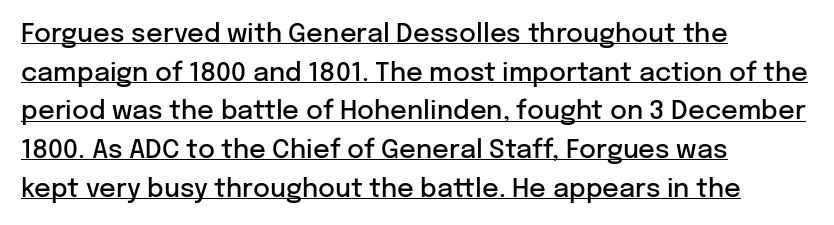
The typography opts for an upright posture over an oblique one. What's the leading like? Ordinary, nothing unusual. Spacing between characters is what you'd get straight out of the box. The passage shown is semibold, sitting just below true bold.
